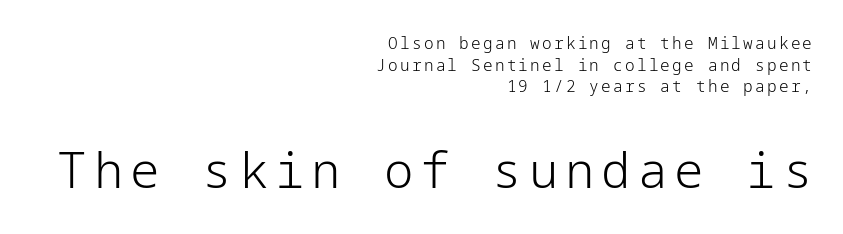
Horizontal alignment here is rightward, an uncommon choice for prose. Serif or sans? Sans — the stroke terminals are bare. The cut favours lightness, reaching ordinary text weight at its darkest. Quick note: underline off. Character size in the trailing block exceeds that of the leading block. The letters stand straight up with perfectly vertical stems.
